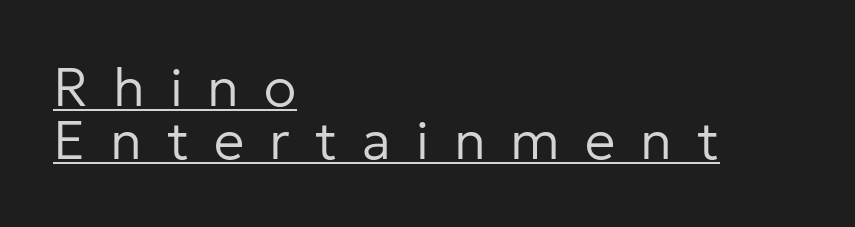
Q: Is the text bold? A: No.
Q: Is the text italic (slanted)? A: No, it is upright.
Q: Is the typeface a serif or a sans-serif typeface? A: Sans-serif.
Q: Is the text underlined? A: Yes.
Q: How is the paragraph aligned? A: Left-aligned.
Q: Is the spacing between letters normal or unusually wide? A: Unusually wide.
Q: Is the spacing between lines tight, normal or loose? A: Tight.
Q: Width (condensed, normal, or wide)? A: Normal.
Q: Stroke contrast? A: Low.
Q: x-height? A: Medium.
Q: Monospaced? A: No.
